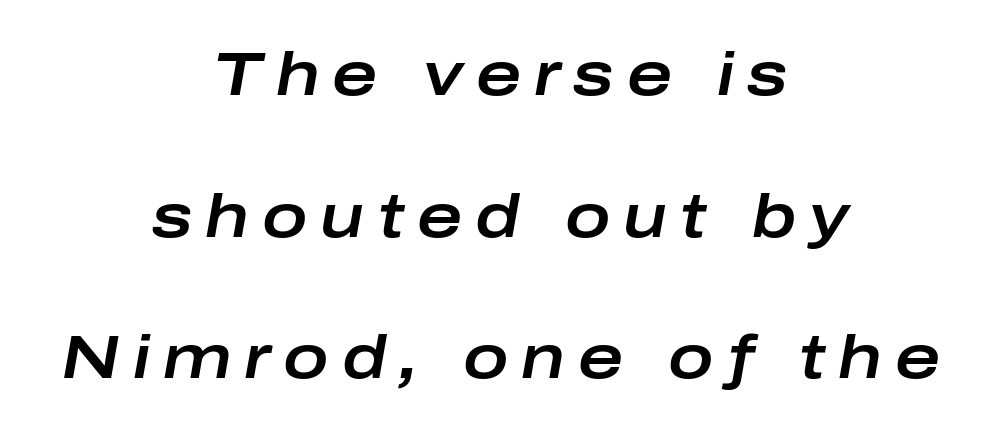
The image shows 61 px wide type, italic (leaning right); set centered, loose line spacing (2.32x), unusually wide letter spacing (+0.21 em), not underlined; low stroke contrast and a medium x-height.
